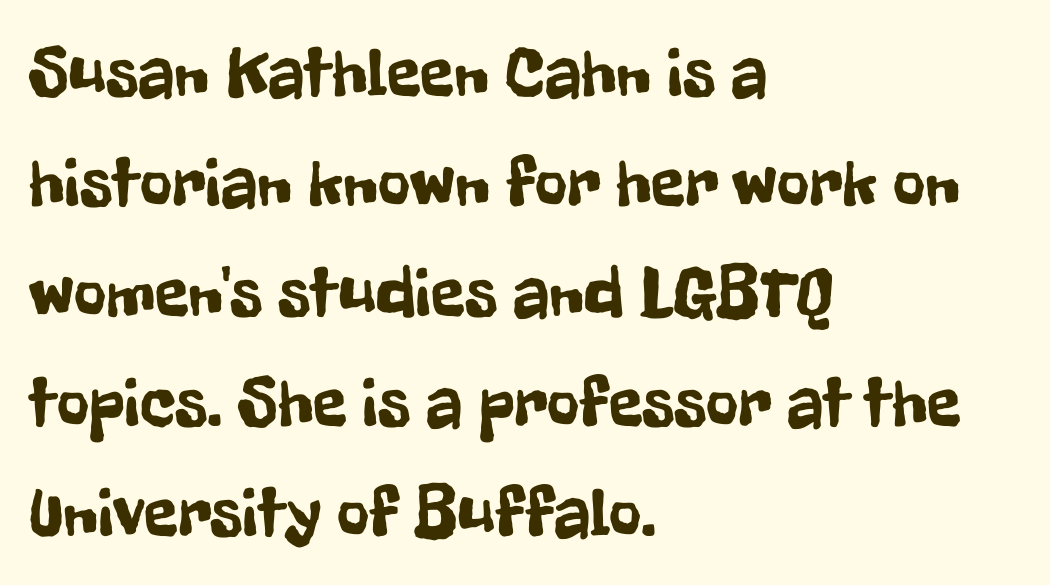
Q: Is the text italic (slanted)? A: No, it is upright.
Q: Is the typeface a serif or a sans-serif typeface? A: Sans-serif.
Q: Is the text underlined? A: No.
Q: How is the paragraph aligned? A: Left-aligned.
Q: Is the spacing between letters normal or unusually wide? A: Normal.
Q: Is the spacing between lines tight, normal or loose? A: Normal.
Q: Width (condensed, normal, or wide)? A: Condensed.
Q: Stroke contrast? A: Low.
Q: x-height? A: Medium.
Q: Monospaced? A: No.
